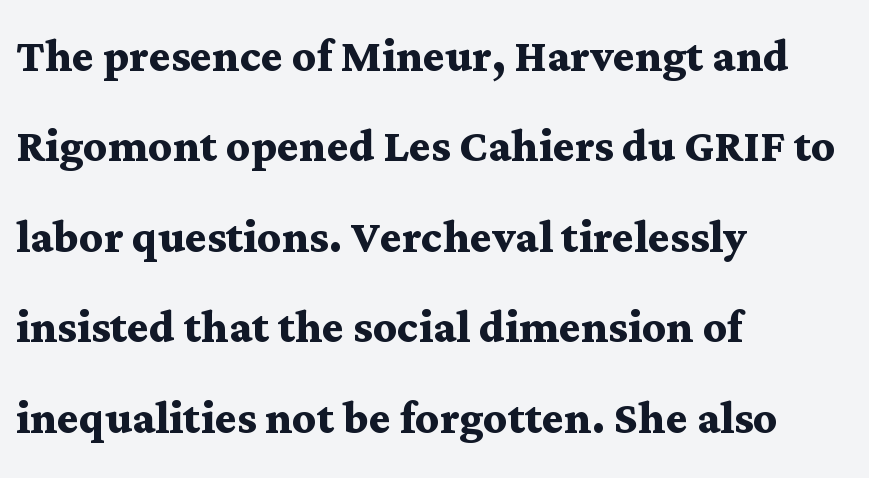
{"serif": "yes", "italic": "no", "bold": "yes", "weight": "semibold", "width": "wide", "stroke_contrast": "medium", "x_height": "medium", "monospaced": "no", "underline": "no", "align": "left", "line_spacing": "normal", "line_spacing_ratio": 1.56, "letter_spacing": "normal", "letter_spacing_em": 0.0, "glyph_px": 58}
